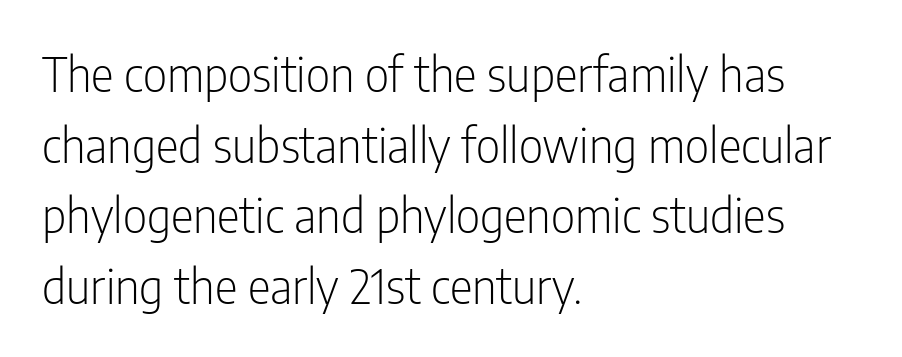
Q: Is the text bold? A: No.
Q: Is the text italic (slanted)? A: No, it is upright.
Q: Is the typeface a serif or a sans-serif typeface? A: Sans-serif.
Q: Is the text underlined? A: No.
Q: How is the paragraph aligned? A: Left-aligned.
Q: Is the spacing between letters normal or unusually wide? A: Normal.
Q: Is the spacing between lines tight, normal or loose? A: Normal.
Q: Width (condensed, normal, or wide)? A: Condensed.
Q: Stroke contrast? A: Low.
Q: x-height? A: Medium.
Q: Monospaced? A: No.
